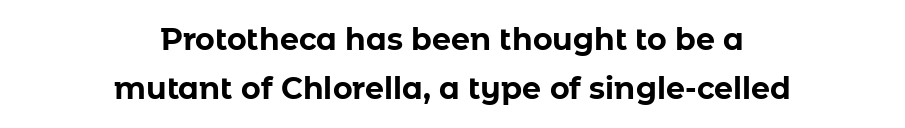
Neither beginnings nor endings align; midpoints do. The block of text has a typical density, with ordinary space between rows. A typesetter would call this proportional, since set widths differ per character. The sample has been set heavy, in full bold.
